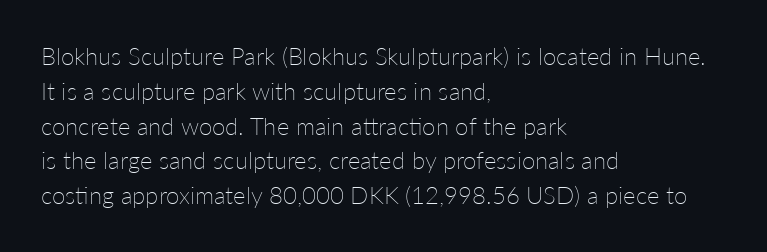
The image shows 24 px text type, upright; set left-aligned, normal line spacing (1.45x), normal letter spacing, not underlined.
